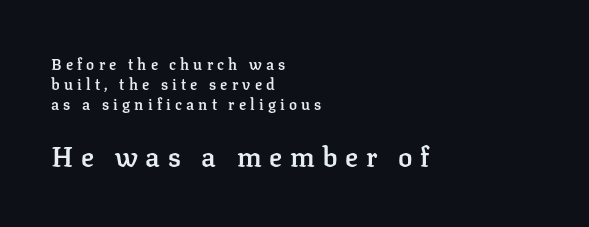
{"italic": "no", "bold": "semi", "underline": "no", "align": "left", "line_spacing": "normal", "line_spacing_ratio": 1.32, "letter_spacing": "wide", "letter_spacing_em": 0.28, "larger_block": "second", "size_ratio": 1.8, "glyph_px": 27}
